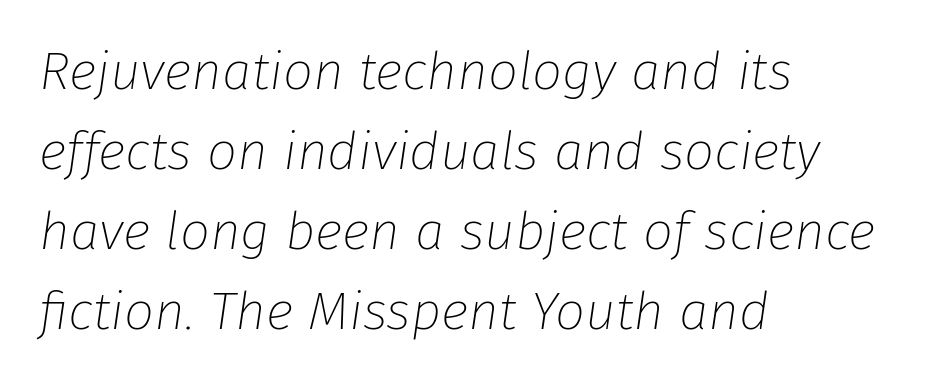
Q: Is the text bold? A: No.
Q: Is the text italic (slanted)? A: Yes, it leans right by about 8 degrees.
Q: Is the text underlined? A: No.
Q: How is the paragraph aligned? A: Left-aligned.
Q: Is the spacing between letters normal or unusually wide? A: Normal.
Q: Is the spacing between lines tight, normal or loose? A: Normal.
Q: Width (condensed, normal, or wide)? A: Normal.
Q: Stroke contrast? A: Low.
Q: x-height? A: Medium.
Q: Monospaced? A: No.
